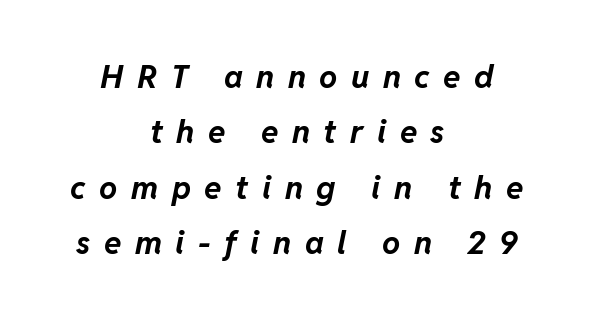
Q: Is the text bold? A: Yes.
Q: Is the text italic (slanted)? A: Yes, it leans right by about 11 degrees.
Q: Is the text underlined? A: No.
Q: How is the paragraph aligned? A: Centered.
Q: Is the spacing between letters normal or unusually wide? A: Unusually wide.
Q: Width (condensed, normal, or wide)? A: Normal.
Q: Stroke contrast? A: Low.
Q: x-height? A: Medium.
Q: Monospaced? A: No.
